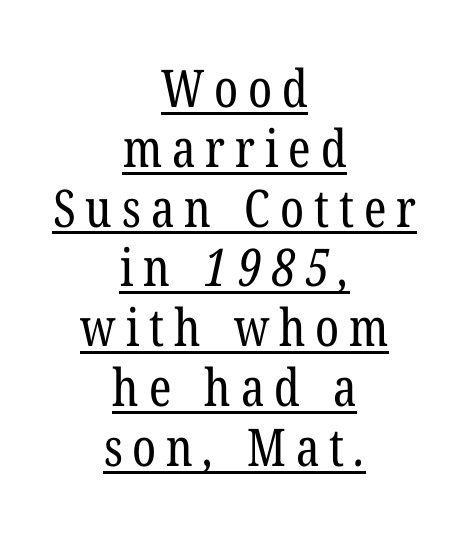
The image shows 52 px regular-weight, condensed serif type; set centered, tight line spacing (1.15x), underlined; low stroke contrast and a medium x-height.
